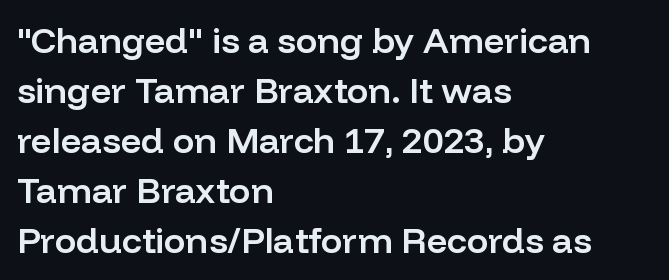
{"serif": "no", "italic": "no", "bold": "semi", "weight": "semibold", "width": "normal", "stroke_contrast": "low", "x_height": "medium", "monospaced": "no", "underline": "no", "align": "left", "line_spacing": "normal", "line_spacing_ratio": 1.39, "letter_spacing": "normal", "letter_spacing_em": 0.0, "glyph_px": 36}
